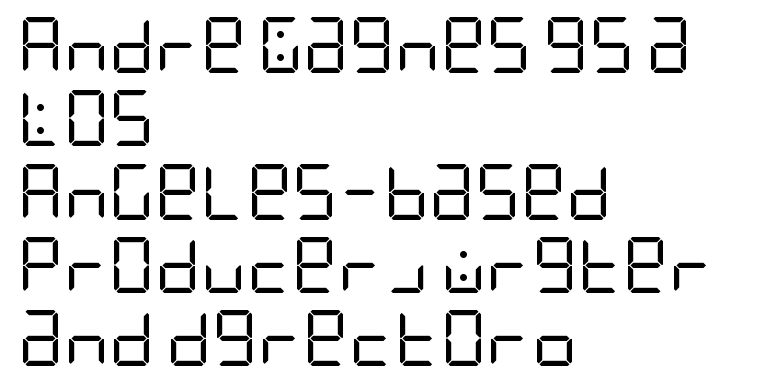
You can tell from the bare stems that sans-serif type was used. You can tell it's not italic because the verticals are truly vertical. Stem width sits at or under what a default text font uses. Summary of vertical rhythm: regular, with standard interline spacing. Reading down the block, your eye returns to a fixed left position each line.
